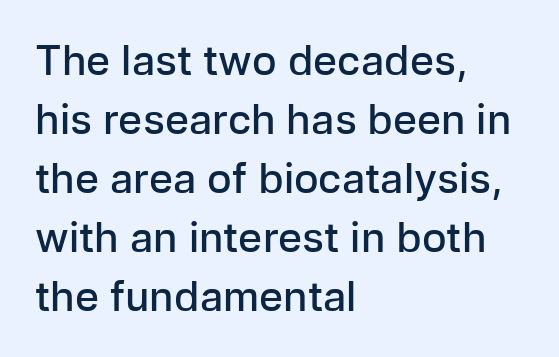
The image shows 41 px semibold sans-serif type, upright; set left-aligned, normal line spacing (1.44x), normal letter spacing, not underlined; low stroke contrast and a medium x-height.
